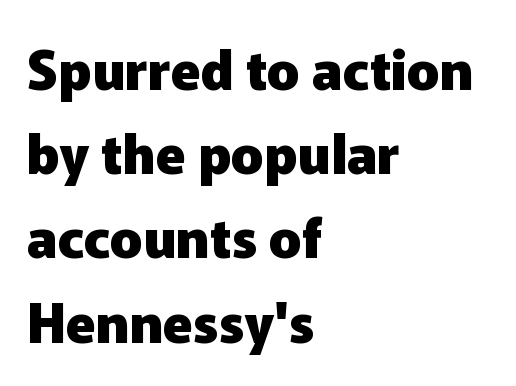
{"serif": "no", "italic": "no", "bold": "yes", "weight": "heavy", "width": "normal", "stroke_contrast": "low", "x_height": "medium", "monospaced": "no", "underline": "no", "align": "left", "line_spacing": "normal", "line_spacing_ratio": 1.56, "letter_spacing": "normal", "letter_spacing_em": 0.0, "glyph_px": 54}
